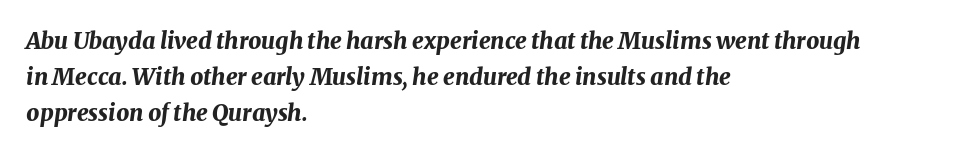
{"italic": "yes", "lean": "right", "slant_degrees": 8, "bold": "yes", "underline": "no", "align": "left", "line_spacing": "normal", "line_spacing_ratio": 1.57, "letter_spacing": "normal", "letter_spacing_em": 0.0, "glyph_px": 23}
